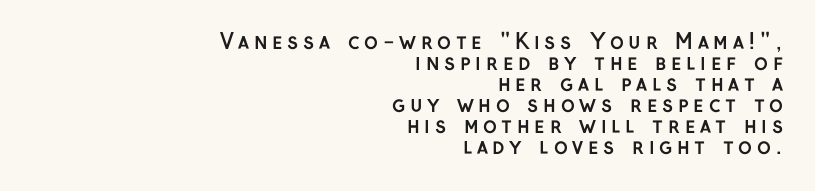
{"italic": "no", "bold": "yes", "underline": "no", "align": "right", "line_spacing": "tight", "line_spacing_ratio": 1.0, "letter_spacing": "wide", "letter_spacing_em": 0.22, "glyph_px": 21}
